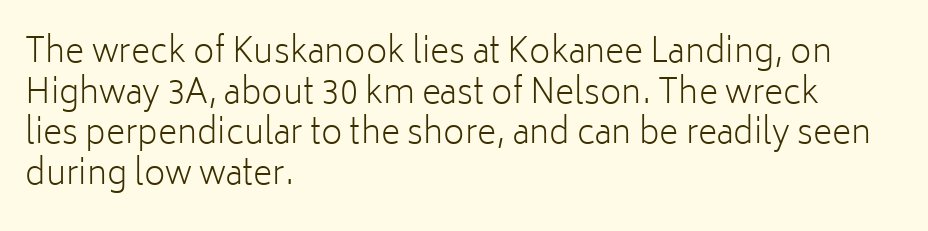
The image shows 33 px light sans-serif type, upright; set left-aligned, line spacing 1.23x, normal letter spacing, not underlined; low stroke contrast and a medium x-height.
